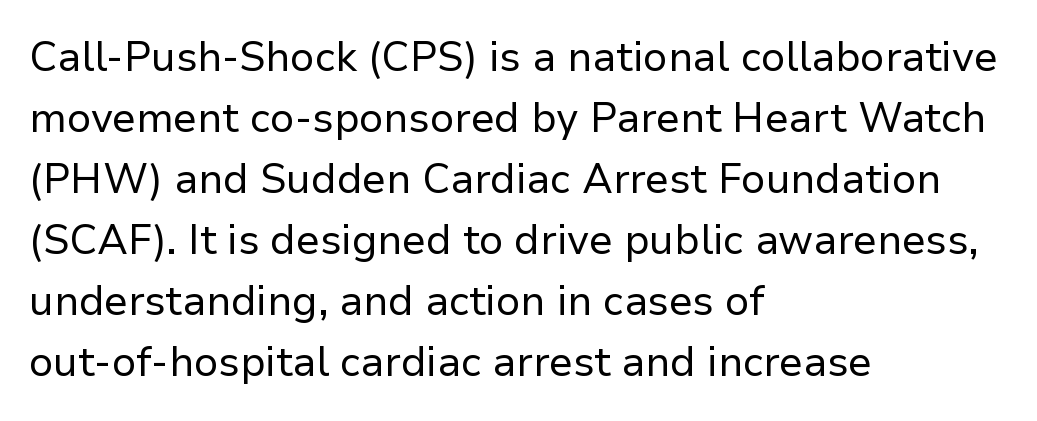
{"serif": "no", "italic": "no", "bold": "no", "weight": "regular", "width": "normal", "stroke_contrast": "low", "x_height": "medium", "monospaced": "no", "underline": "no", "align": "left", "line_spacing": "normal", "line_spacing_ratio": 1.49, "letter_spacing": "normal", "letter_spacing_em": 0.0, "glyph_px": 41}
